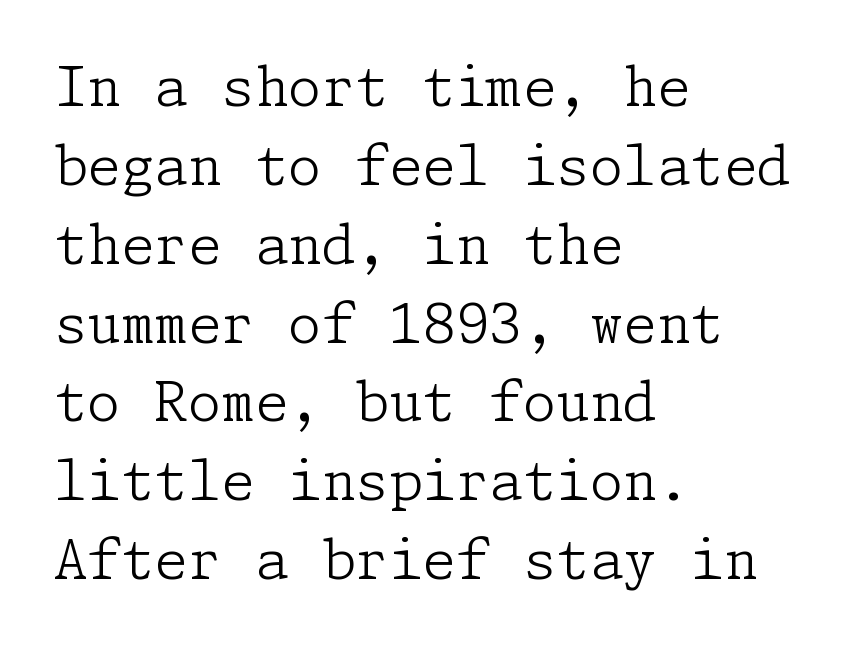
Q: Is the text bold? A: No.
Q: Is the text italic (slanted)? A: No, it is upright.
Q: Is the typeface a serif or a sans-serif typeface? A: Serif.
Q: Is the text underlined? A: No.
Q: How is the paragraph aligned? A: Left-aligned.
Q: Is the spacing between letters normal or unusually wide? A: Normal.
Q: Is the spacing between lines tight, normal or loose? A: Normal.
Q: Width (condensed, normal, or wide)? A: Normal.
Q: Stroke contrast? A: Low.
Q: x-height? A: Medium.
